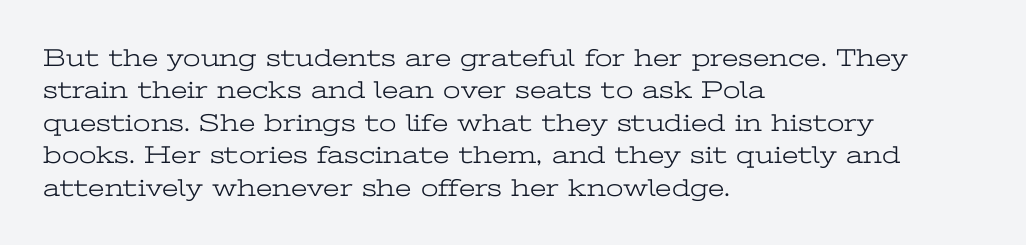
Q: Is the text bold? A: No.
Q: Is the text italic (slanted)? A: No, it is upright.
Q: Is the text underlined? A: No.
Q: How is the paragraph aligned? A: Left-aligned.
Q: Is the spacing between letters normal or unusually wide? A: Normal.
Q: Is the spacing between lines tight, normal or loose? A: Normal.
